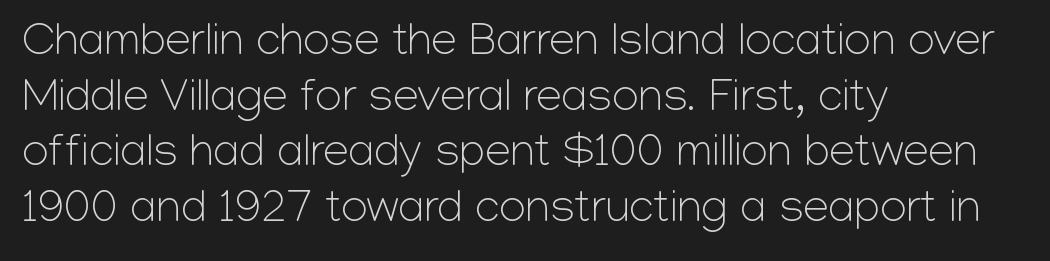
Beneath every word, the page is bare. Heaviness? Minimal to ordinary, like unemphasized prose. Line starts are locked; line ends wander. Here the glyphs are tracked normally, forming tight word shapes.
